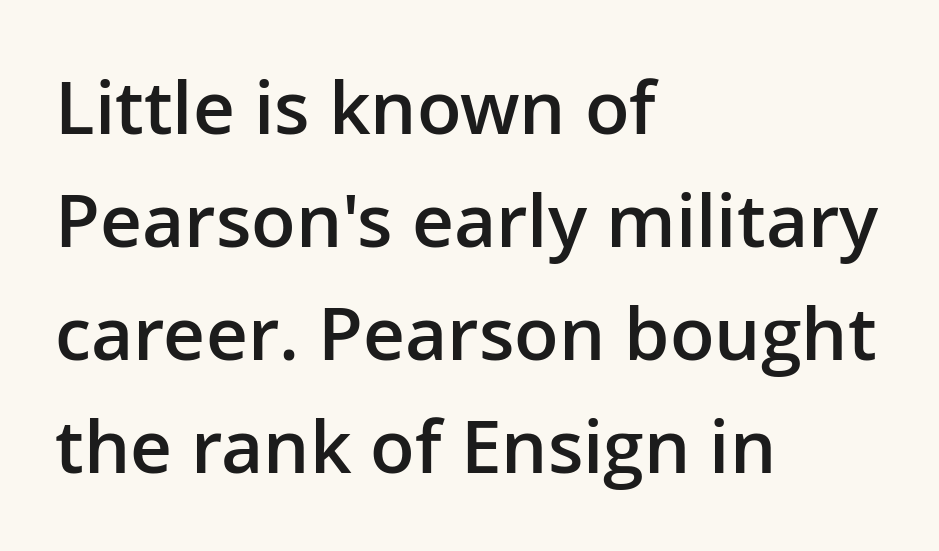
{"serif": "no", "italic": "no", "bold": "semi", "weight": "semibold", "width": "normal", "stroke_contrast": "low", "x_height": "medium", "monospaced": "no", "underline": "no", "align": "left", "line_spacing": "normal", "line_spacing_ratio": 1.55, "letter_spacing": "normal", "letter_spacing_em": 0.0, "glyph_px": 73}
